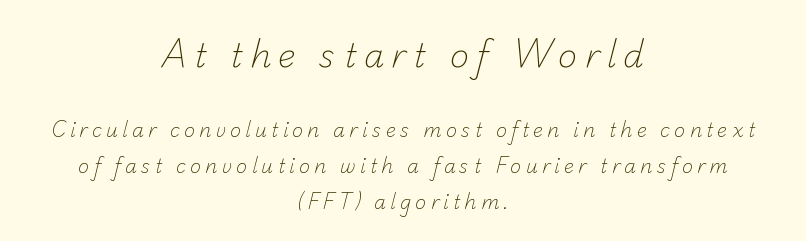
{"serif": "no", "bold": "no", "weight": "light", "width": "normal", "stroke_contrast": "low", "x_height": "small", "monospaced": "no", "underline": "no", "align": "center", "line_spacing_ratio": 1.88, "letter_spacing": "wide", "letter_spacing_em": 0.21, "larger_block": "first", "size_ratio": 1.74, "glyph_px": 33}
